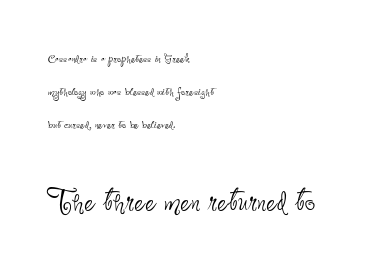
The image shows 37 px thin, condensed sans-serif type; set left-aligned, loose line spacing (2.19x), normal letter spacing, not underlined; the second (bottom) block is 2.47x larger; low stroke contrast and a small x-height.
